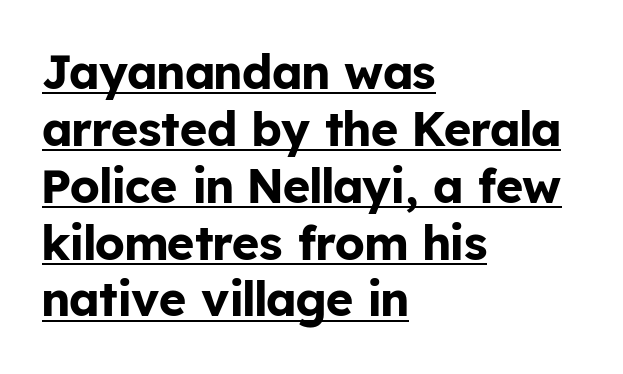
The image shows 47 px bold sans-serif type, upright; set left-aligned, line spacing 1.21x, normal letter spacing, underlined; low stroke contrast and a medium x-height.
